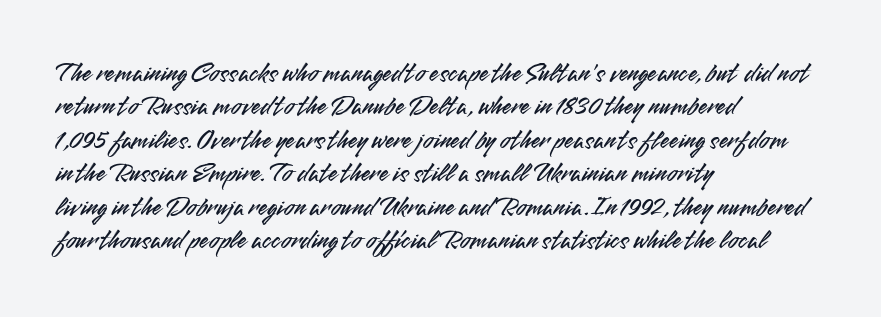
The words here are not underlined. Horizontal alignment here is leftward, the default for most running prose. The gaps between neighbouring characters are ordinary and unremarkable.
